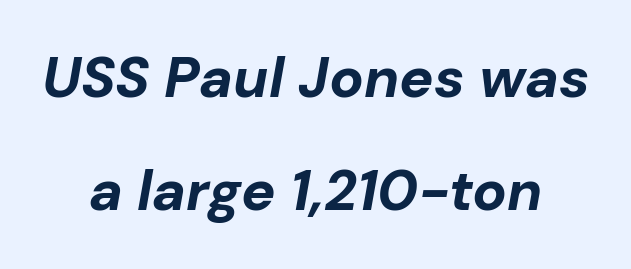
Q: Is the text bold? A: Yes.
Q: Is the text italic (slanted)? A: Yes, it leans right by about 10 degrees.
Q: Is the text underlined? A: No.
Q: How is the paragraph aligned? A: Centered.
Q: Is the spacing between letters normal or unusually wide? A: Normal.
Q: Is the spacing between lines tight, normal or loose? A: Loose.
Q: Width (condensed, normal, or wide)? A: Normal.
Q: Stroke contrast? A: Low.
Q: x-height? A: Medium.
Q: Monospaced? A: No.
